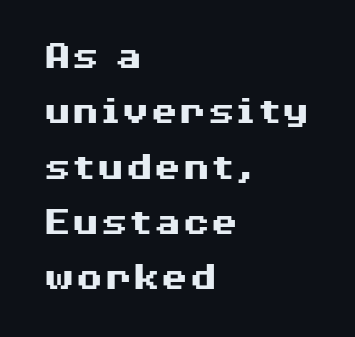
Observe the ordinary spacing: letters are neighbours, not strangers. Each row of text sits above clean, open space. The passage shown is emphatically bold. In terms of letterform style, serifs are entirely absent. This block has exactly the height ordinary leading produces.
